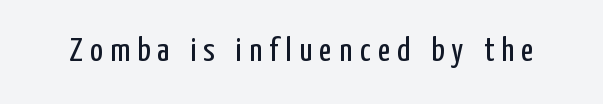
Varying glyph widths throughout — classic text-font behaviour. Stroke thickness stays within the range of a standard reading face or lighter. The specimen reads as upright at a glance. Anything drawn beneath the words? Only blank space.
